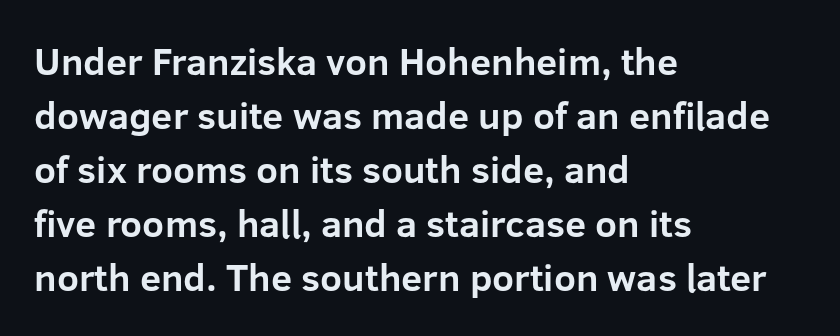
Q: Is the text bold? A: Yes.
Q: Is the text italic (slanted)? A: No, it is upright.
Q: Is the typeface a serif or a sans-serif typeface? A: Sans-serif.
Q: Is the text underlined? A: No.
Q: How is the paragraph aligned? A: Left-aligned.
Q: Is the spacing between letters normal or unusually wide? A: Normal.
Q: Is the spacing between lines tight, normal or loose? A: Normal.
Q: Width (condensed, normal, or wide)? A: Normal.
Q: Stroke contrast? A: Low.
Q: x-height? A: Medium.
Q: Monospaced? A: No.
